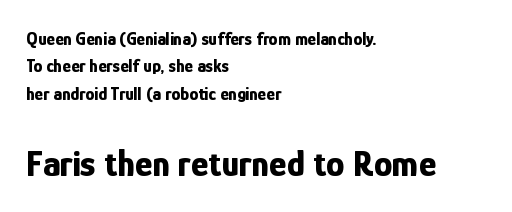
The image shows 37 px bold, condensed sans-serif type, upright; set left-aligned, normal line spacing (1.52x), normal letter spacing, not underlined; the second (bottom) block is 2.06x larger; low stroke contrast and a medium x-height.
